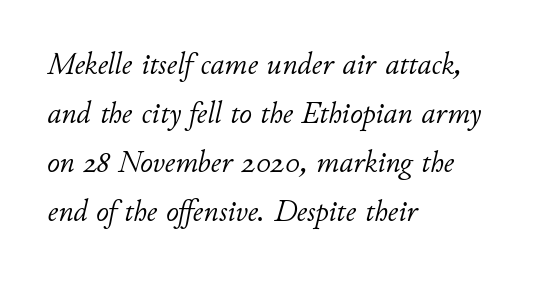
The image shows 31 px light type, italic (leaning right); set left-aligned, normal line spacing (1.58x), normal letter spacing, not underlined; low stroke contrast and a small x-height.
